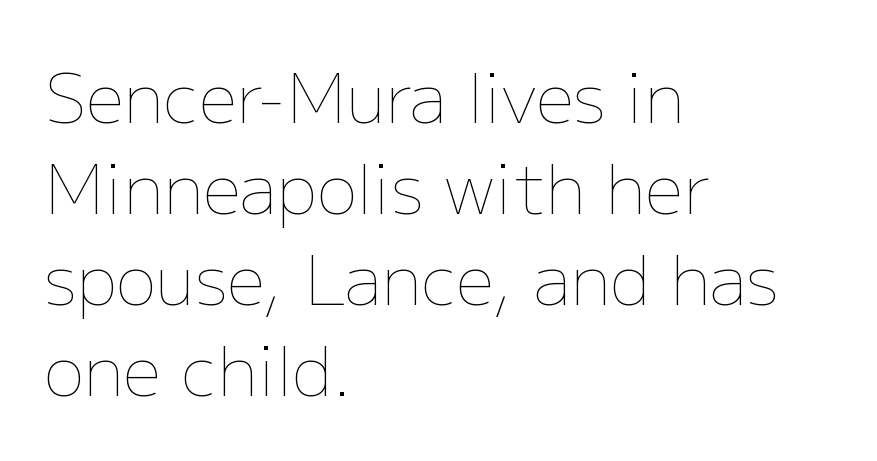
{"italic": "no", "bold": "no", "weight": "thin", "width": "normal", "stroke_contrast": "low", "x_height": "medium", "monospaced": "no", "underline": "no", "align": "left", "line_spacing": "normal", "line_spacing_ratio": 1.34, "letter_spacing": "normal", "letter_spacing_em": 0.0, "glyph_px": 68}
